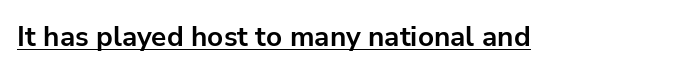
Q: Is the text bold? A: Yes.
Q: Is the text italic (slanted)? A: No, it is upright.
Q: Is the typeface a serif or a sans-serif typeface? A: Sans-serif.
Q: Is the text underlined? A: Yes.
Q: Is the spacing between letters normal or unusually wide? A: Normal.
Q: Width (condensed, normal, or wide)? A: Normal.
Q: Stroke contrast? A: Low.
Q: x-height? A: Medium.
Q: Monospaced? A: No.
